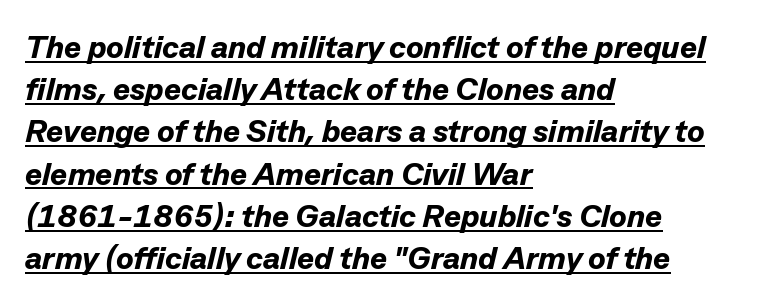
Q: Is the text bold? A: Yes.
Q: Is the text italic (slanted)? A: Yes, it leans right by about 13 degrees.
Q: Is the text underlined? A: Yes.
Q: How is the paragraph aligned? A: Left-aligned.
Q: Is the spacing between letters normal or unusually wide? A: Normal.
Q: Is the spacing between lines tight, normal or loose? A: Normal.
Q: Width (condensed, normal, or wide)? A: Normal.
Q: Stroke contrast? A: Low.
Q: x-height? A: Medium.
Q: Monospaced? A: No.
